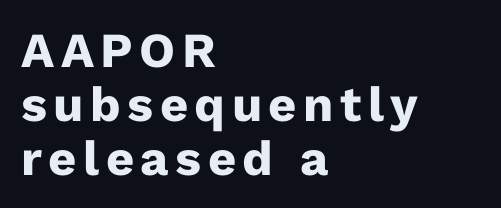
The image shows 49 px heavy sans-serif type, upright; set left-aligned, tight line spacing (1.1x), not underlined; low stroke contrast and a medium x-height.
